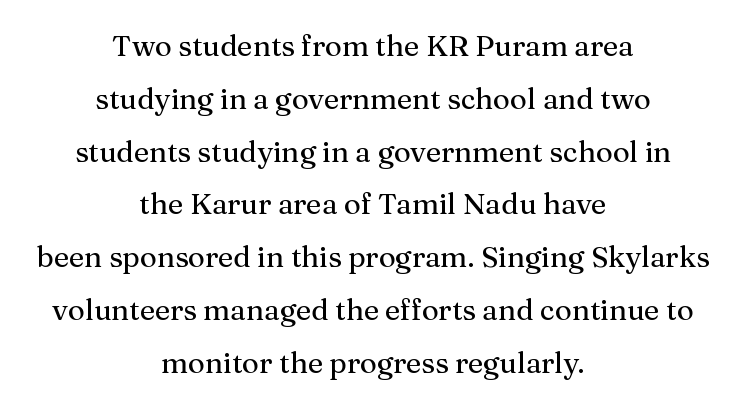
The image shows 29 px serif type, upright; set centered, line spacing 1.82x, normal letter spacing, not underlined; medium stroke contrast and a medium x-height.
